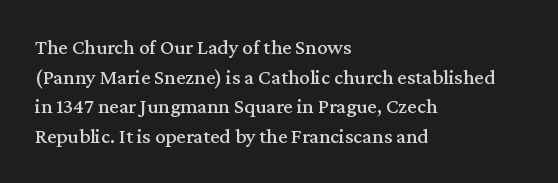
Q: Is the text italic (slanted)? A: No, it is upright.
Q: Is the text underlined? A: No.
Q: How is the paragraph aligned? A: Left-aligned.
Q: Is the spacing between letters normal or unusually wide? A: Normal.
Q: Is the spacing between lines tight, normal or loose? A: Normal.
